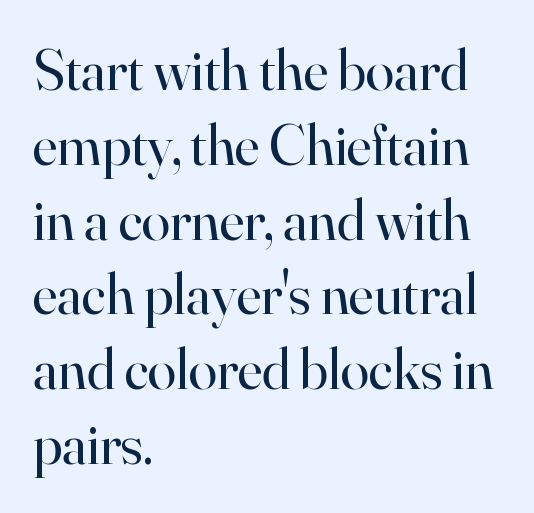
Q: Is the text bold? A: No.
Q: Is the text italic (slanted)? A: No, it is upright.
Q: Is the typeface a serif or a sans-serif typeface? A: Serif.
Q: Is the text underlined? A: No.
Q: How is the paragraph aligned? A: Left-aligned.
Q: Is the spacing between letters normal or unusually wide? A: Normal.
Q: Is the spacing between lines tight, normal or loose? A: Normal.
Q: Width (condensed, normal, or wide)? A: Normal.
Q: Stroke contrast? A: High.
Q: x-height? A: Small.
Q: Monospaced? A: No.
